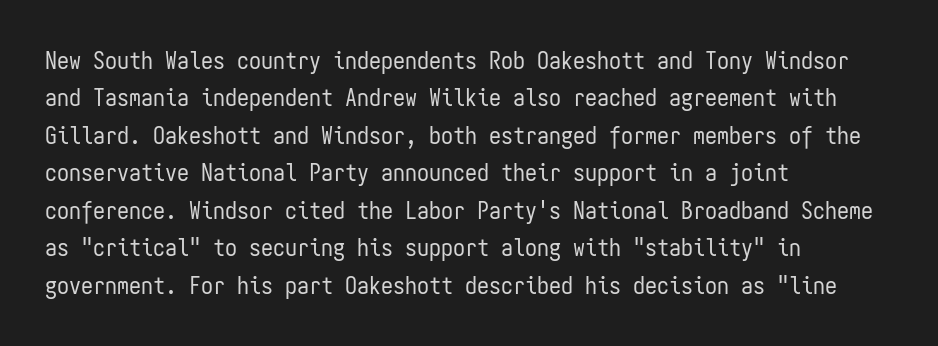
The image shows 24 px text type, upright; set left-aligned, normal line spacing (1.56x), normal letter spacing, not underlined.
